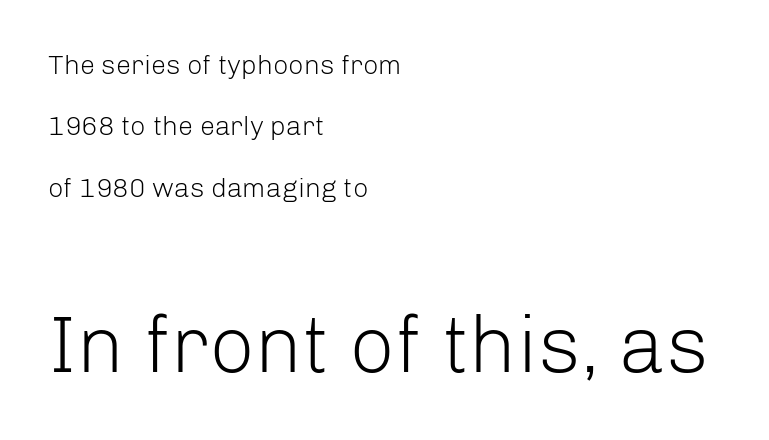
Q: Is the text bold? A: No.
Q: Is the text italic (slanted)? A: No, it is upright.
Q: Is the typeface a serif or a sans-serif typeface? A: Sans-serif.
Q: Is the text underlined? A: No.
Q: How is the paragraph aligned? A: Left-aligned.
Q: Is the spacing between letters normal or unusually wide? A: Normal.
Q: Is the spacing between lines tight, normal or loose? A: Loose.
Q: Which block of text is set in a larger size, the first (top) or the second (bottom)? A: The second (bottom) one.
Q: Width (condensed, normal, or wide)? A: Normal.
Q: Stroke contrast? A: Low.
Q: x-height? A: Medium.
Q: Monospaced? A: No.
